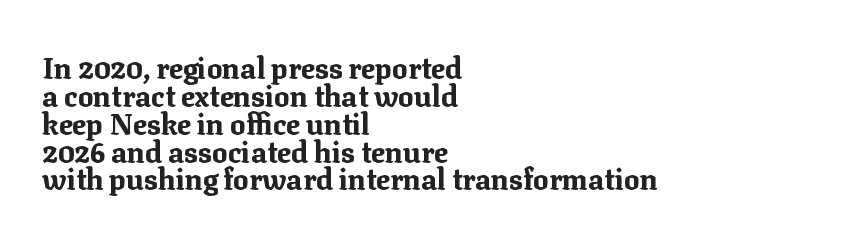
Caption: bold face, heavy strokes. Tightly led — the rows are bunched. If you drew a line through each stem, it would be perfectly vertical. Caption: multi-line text, flush left, ragged right. Do the characters align in a grid? No, the font is proportional. Has an underline been added? It has not.
